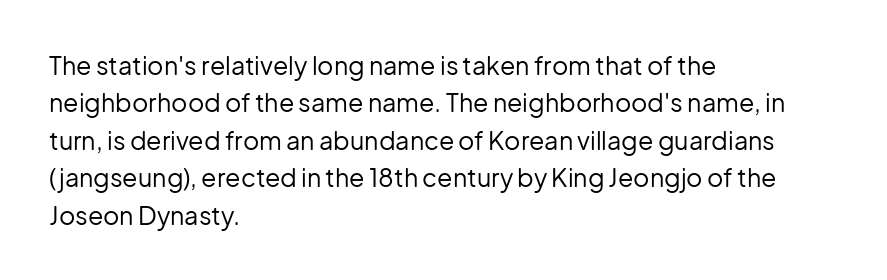
{"italic": "no", "bold": "no", "underline": "no", "align": "left", "line_spacing": "normal", "line_spacing_ratio": 1.5, "letter_spacing": "normal", "letter_spacing_em": 0.0, "glyph_px": 25}
